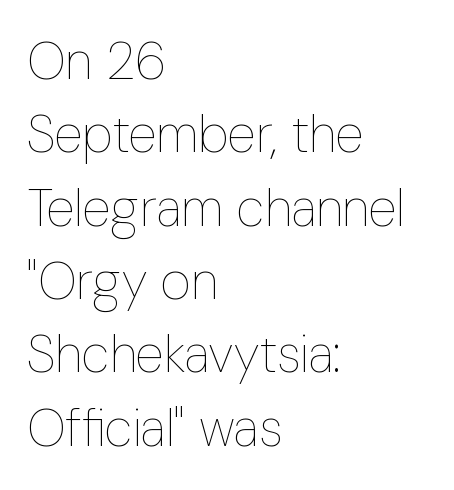
The font's upright variant was chosen for this text. How are the letters spaced? Ordinarily, with no added tracking. All the whitespace from short lines collects on the right. Note the varied advance widths — an 'i' is clearly narrower than an 'm'. Honestly, the row spacing looks completely unremarkable.
